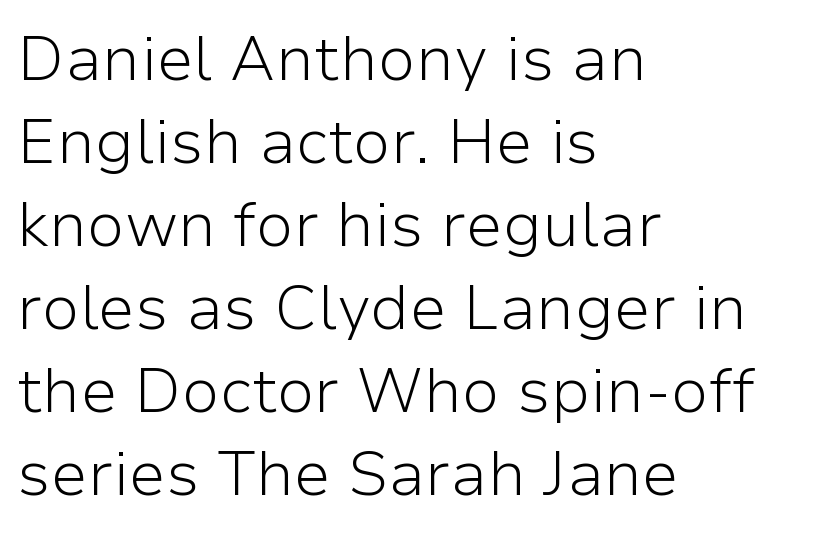
Quick note: not italic, upright. Any mark beneath the type? The region is blank. Stem width sits at or under what a default text font uses. You could not count columns in this text — the font is proportionally spaced. The compositor pushed each line to the left boundary.
